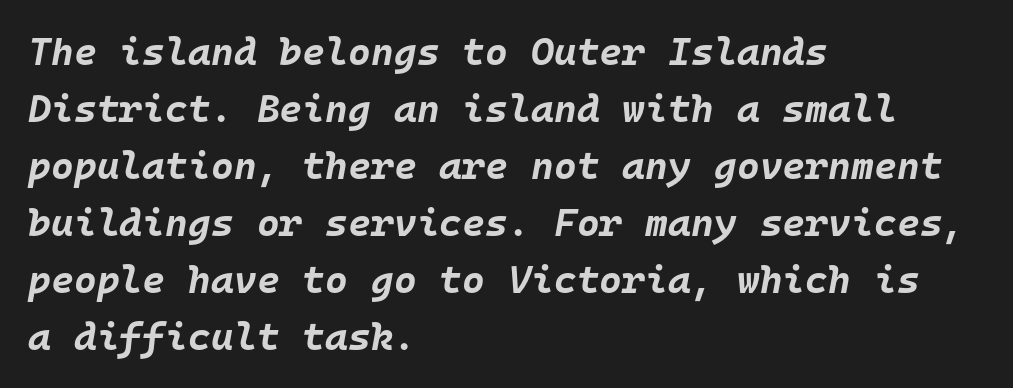
The image shows 39 px bold type, italic (leaning right), monospaced; set left-aligned, normal line spacing (1.46x), normal letter spacing, not underlined; low stroke contrast and a large x-height.
